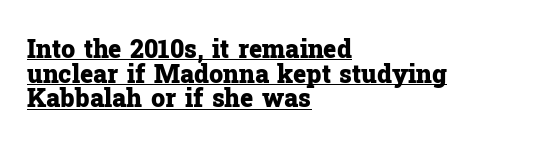
{"italic": "no", "bold": "yes", "underline": "yes", "align": "left", "line_spacing": "tight", "line_spacing_ratio": 0.99, "letter_spacing": "normal", "letter_spacing_em": 0.0, "glyph_px": 25}
